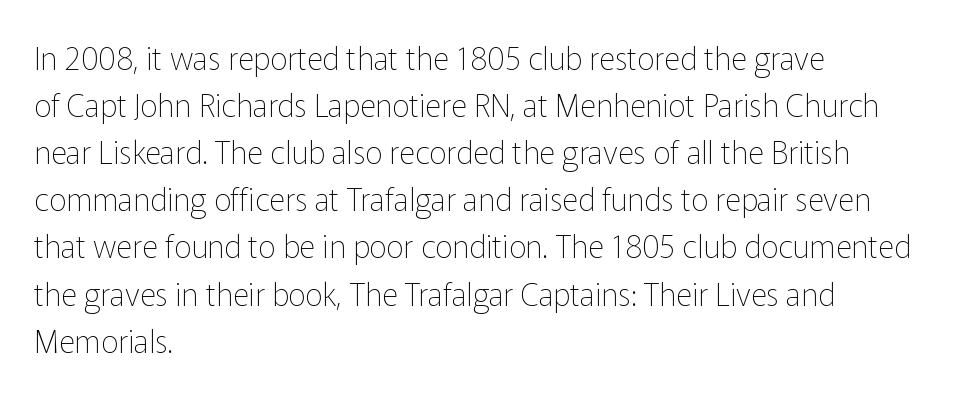
{"serif": "no", "italic": "no", "bold": "no", "weight": "thin", "width": "normal", "stroke_contrast": "low", "x_height": "medium", "monospaced": "no", "underline": "no", "align": "left", "line_spacing": "normal", "line_spacing_ratio": 1.52, "letter_spacing": "normal", "letter_spacing_em": 0.0, "glyph_px": 31}
